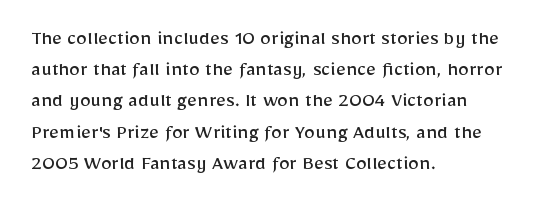
{"italic": "no", "bold": "no", "underline": "no", "align": "left", "line_spacing": "normal", "line_spacing_ratio": 1.42, "letter_spacing": "normal", "letter_spacing_em": 0.0, "glyph_px": 22}
